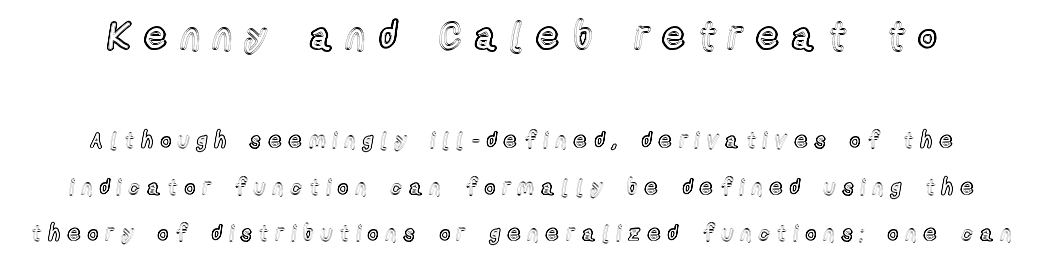
The vertical gap from one line to the next is large. Note the varied advance widths — an 'i' is clearly narrower than an 'm'. Bare-footed words on every line. The type is letterspaced generously, with wide tracking.
